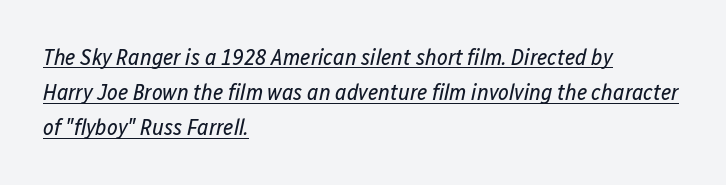
The image shows 23 px text type, italic (leaning right); set left-aligned, normal line spacing (1.53x), normal letter spacing, underlined.
